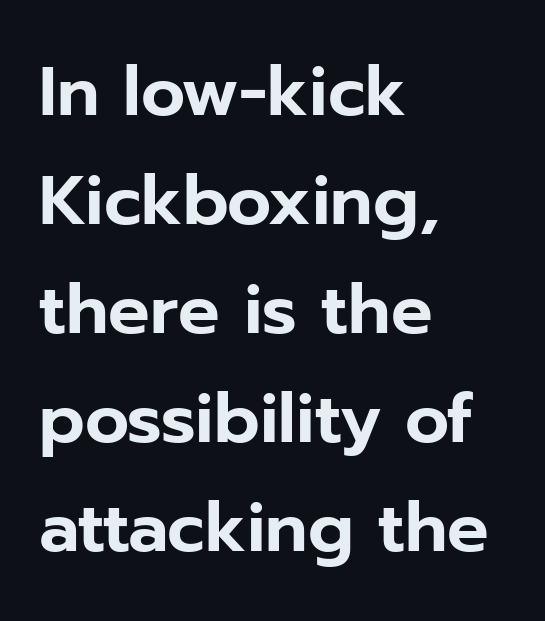
{"serif": "no", "italic": "no", "width": "normal", "stroke_contrast": "low", "x_height": "medium", "monospaced": "no", "underline": "no", "align": "left", "line_spacing": "normal", "line_spacing_ratio": 1.58, "letter_spacing": "normal", "letter_spacing_em": 0.0, "glyph_px": 69}
